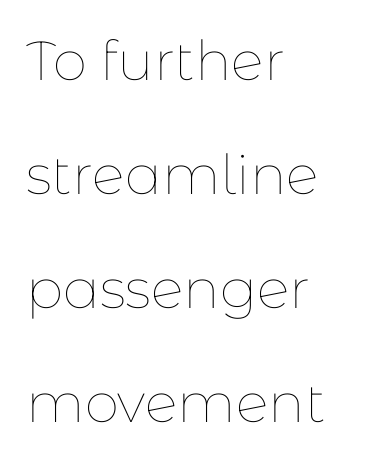
{"italic": "no", "bold": "no", "weight": "thin", "width": "normal", "stroke_contrast": "low", "x_height": "medium", "monospaced": "no", "underline": "no", "align": "left", "line_spacing": "loose", "line_spacing_ratio": 2.07, "letter_spacing": "normal", "letter_spacing_em": 0.0, "glyph_px": 55}
